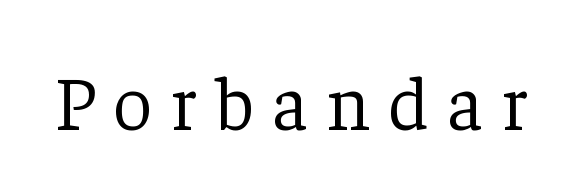
The image shows 77 px light serif type, upright; set unusually wide letter spacing (+0.24 em), not underlined; low stroke contrast and a medium x-height.
